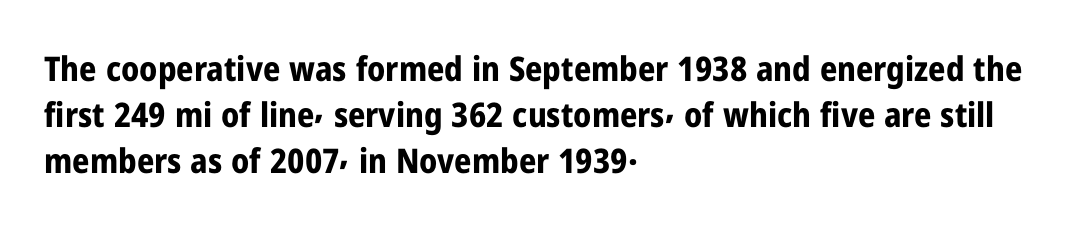
The image shows 34 px bold, condensed sans-serif type, upright; set left-aligned, normal line spacing (1.36x), normal letter spacing, not underlined; low stroke contrast and a medium x-height.
